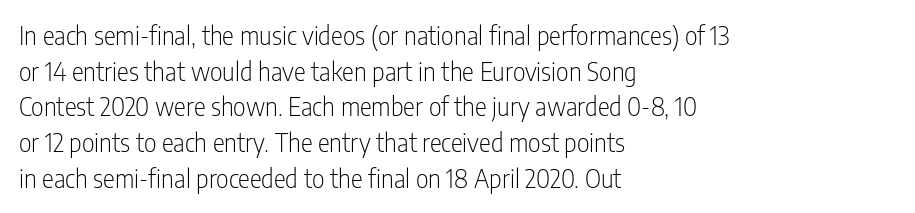
The image shows 25 px text type, upright; set left-aligned, normal line spacing (1.43x), normal letter spacing, not underlined.
